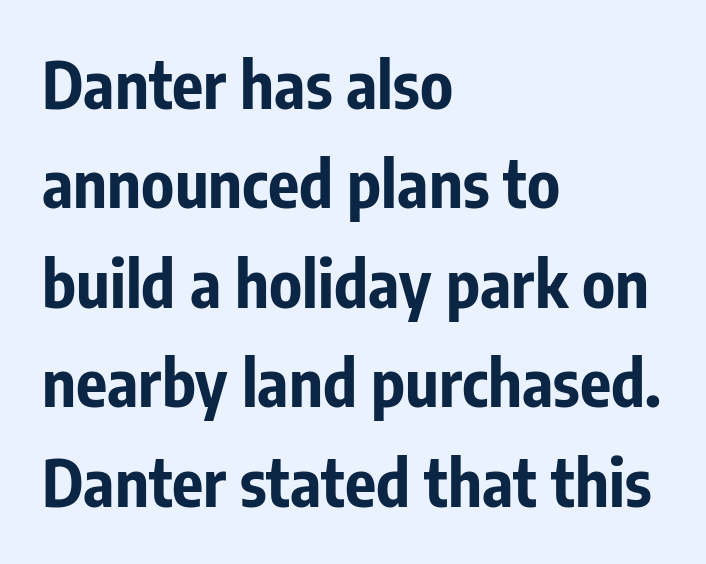
Nothing unusual about the tracking: characters are spaced as the font intends. The type sits square on the baseline with zero lean. The face used here is proportionally spaced, like ordinary book or web type. These lines are composed in type without serifs. The leading is moderate, giving the passage an even texture. The strokes are fattened all the way to bold.
